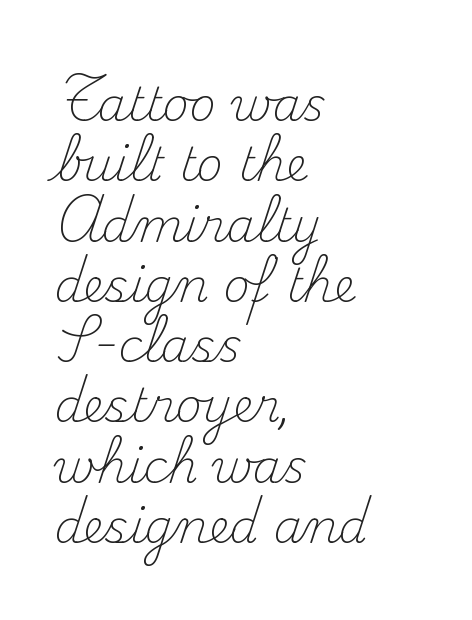
The passage shown is typeset with a serif family. Line spacing here is normal. Leftover space on each line is placed entirely after the last word. Between one letter and the next there's only the usual sliver of space. Looks like regular typesetting: each glyph gets only the width it needs.
